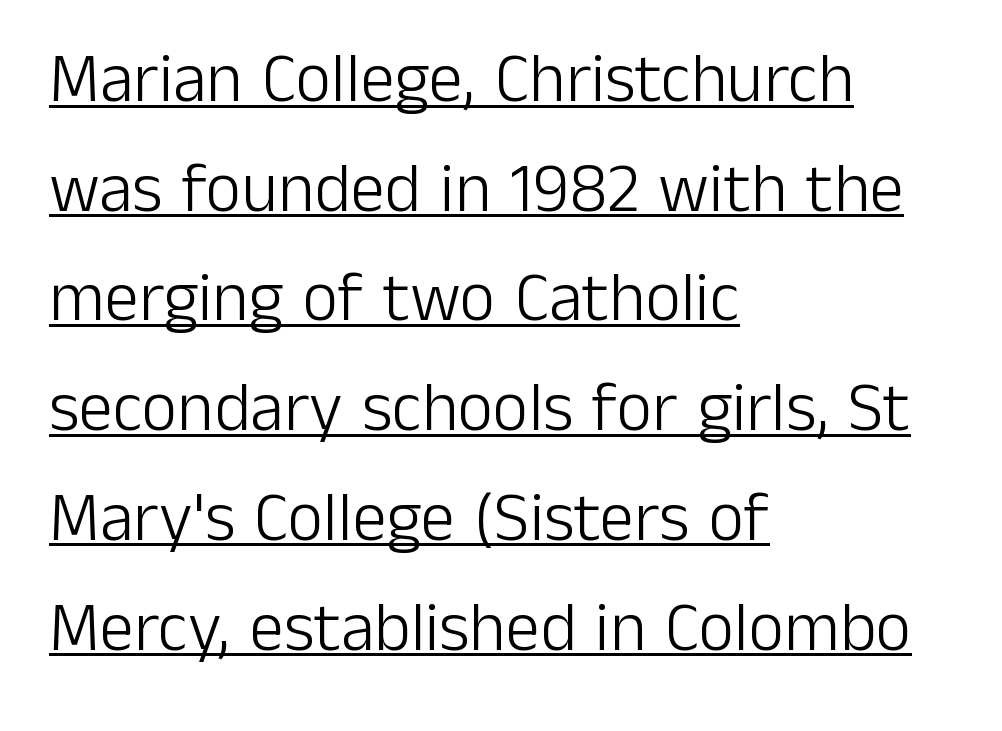
Q: Is the text bold? A: No.
Q: Is the text italic (slanted)? A: No, it is upright.
Q: Is the typeface a serif or a sans-serif typeface? A: Sans-serif.
Q: Is the text underlined? A: Yes.
Q: How is the paragraph aligned? A: Left-aligned.
Q: Is the spacing between letters normal or unusually wide? A: Normal.
Q: Is the spacing between lines tight, normal or loose? A: Normal.
Q: Width (condensed, normal, or wide)? A: Normal.
Q: Stroke contrast? A: Low.
Q: x-height? A: Medium.
Q: Monospaced? A: No.
